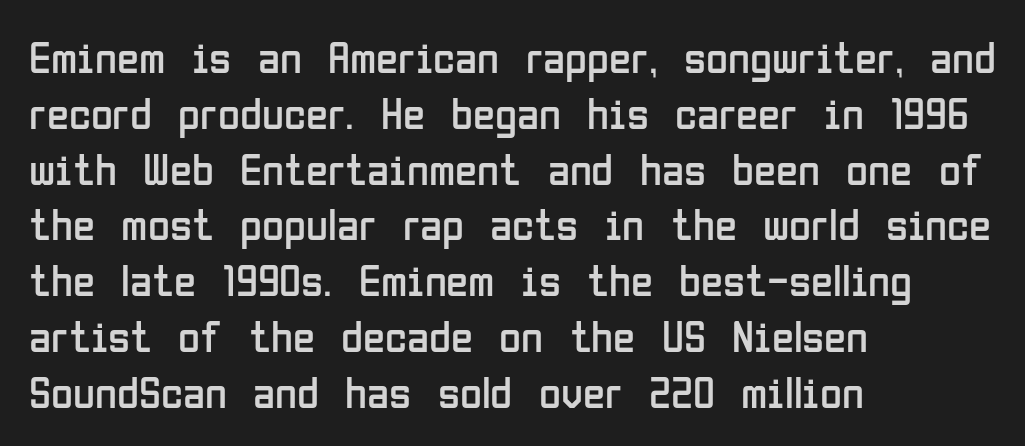
Q: Is the text bold? A: No.
Q: Is the text italic (slanted)? A: No, it is upright.
Q: Is the typeface a serif or a sans-serif typeface? A: Sans-serif.
Q: Is the text underlined? A: No.
Q: How is the paragraph aligned? A: Left-aligned.
Q: Is the spacing between letters normal or unusually wide? A: Normal.
Q: Width (condensed, normal, or wide)? A: Condensed.
Q: Stroke contrast? A: Low.
Q: x-height? A: Medium.
Q: Monospaced? A: No.
